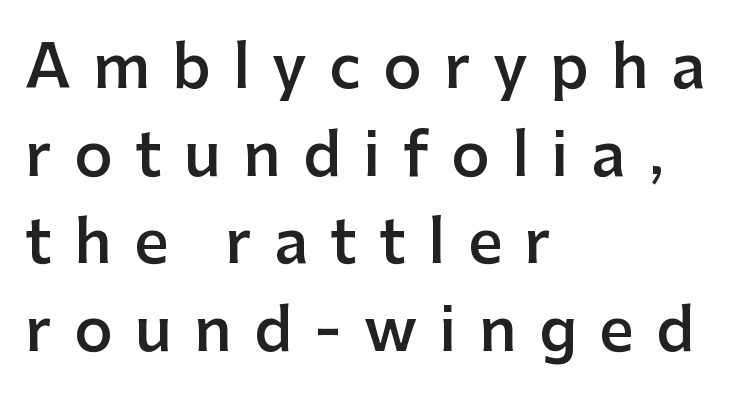
Only glyphs here, with clear space below each row. A typesetter would call this leading conventional body-copy spacing. Loose tracking; the words dissolve into strings of separated letters. Designer's note — italics off, roman on. A semibold gives these letters moderate extra thickness, short of bold. Does the copy run flush right? No — it runs flush left.
